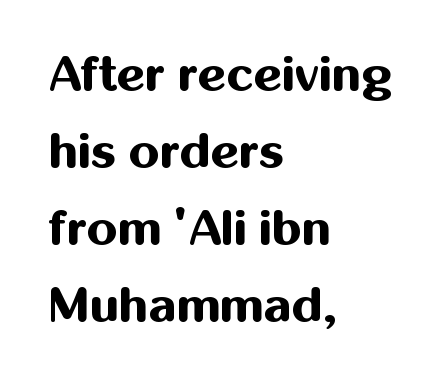
Q: Is the text bold? A: Yes.
Q: Is the text italic (slanted)? A: No, it is upright.
Q: Is the typeface a serif or a sans-serif typeface? A: Sans-serif.
Q: Is the text underlined? A: No.
Q: How is the paragraph aligned? A: Left-aligned.
Q: Is the spacing between letters normal or unusually wide? A: Normal.
Q: Is the spacing between lines tight, normal or loose? A: Normal.
Q: Width (condensed, normal, or wide)? A: Normal.
Q: Stroke contrast? A: Medium.
Q: x-height? A: Medium.
Q: Monospaced? A: No.
